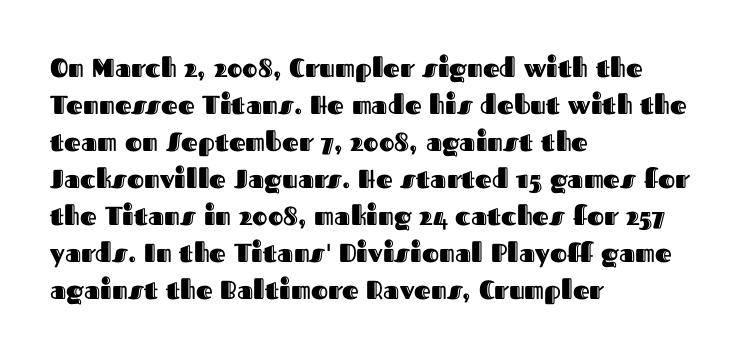
Q: Is the text italic (slanted)? A: No, it is upright.
Q: Is the text underlined? A: No.
Q: How is the paragraph aligned? A: Left-aligned.
Q: Is the spacing between letters normal or unusually wide? A: Normal.
Q: Is the spacing between lines tight, normal or loose? A: Normal.
